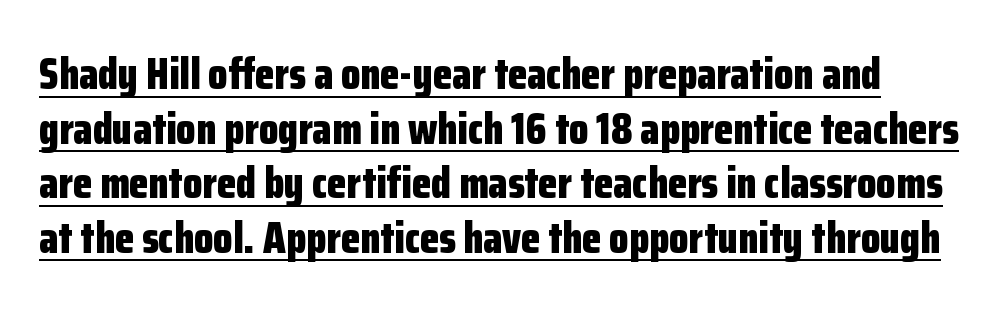
Q: Is the text bold? A: Yes.
Q: Is the text italic (slanted)? A: No, it is upright.
Q: Is the typeface a serif or a sans-serif typeface? A: Sans-serif.
Q: Is the text underlined? A: Yes.
Q: Is the spacing between letters normal or unusually wide? A: Normal.
Q: Width (condensed, normal, or wide)? A: Condensed.
Q: Stroke contrast? A: Low.
Q: x-height? A: Medium.
Q: Monospaced? A: No.
